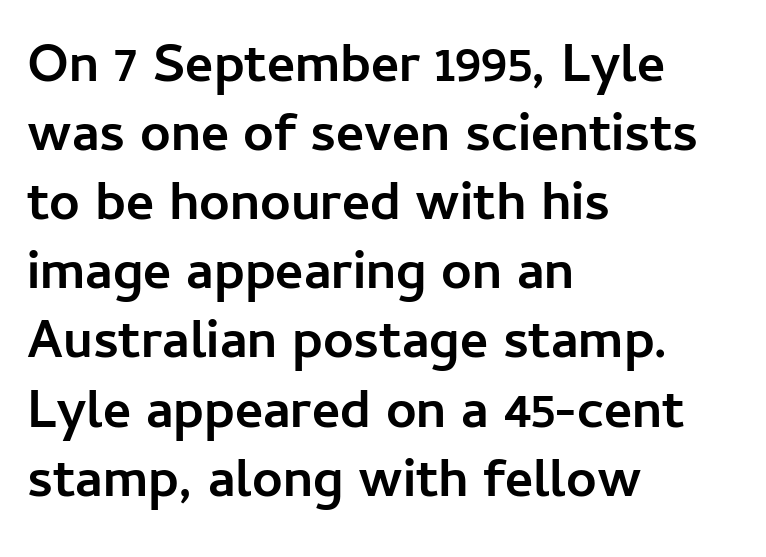
The image shows 54 px semibold sans-serif type, upright; set left-aligned, normal line spacing (1.28x), normal letter spacing, not underlined; low stroke contrast and a medium x-height.
